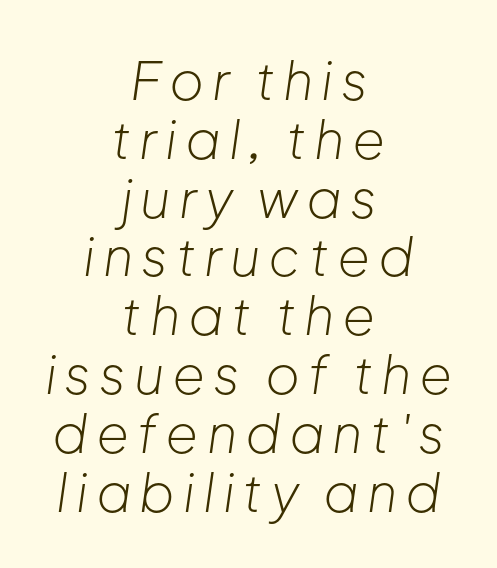
Baseline-to-baseline distance is barely more than the letter height. No word sits above an underline. Slanted lettering throughout. No heavy texture on the line: the type isn't bold. The lines in this sample share a center point and differ in where they start and stop.
